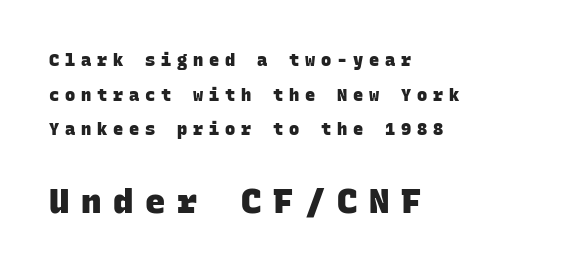
The image shows 34 px heavy sans-serif type, monospaced; set left-aligned, loose line spacing (2.04x), unusually wide letter spacing (+0.34 em), not underlined; the second (bottom) block is 2.0x larger; low stroke contrast and a large x-height.
